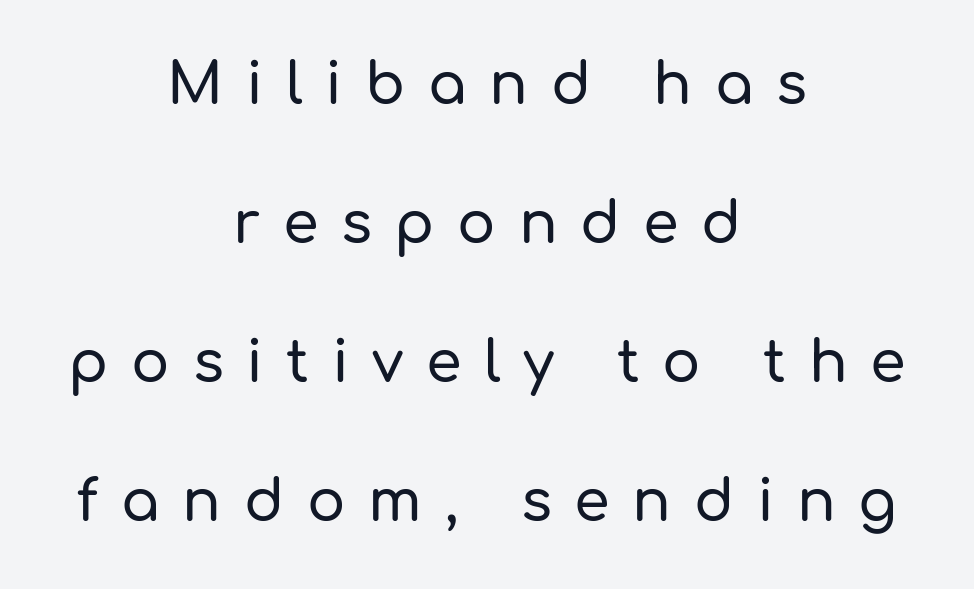
The image shows 57 px sans-serif type, upright; set centered, loose line spacing (2.44x), unusually wide letter spacing (+0.4 em), not underlined; low stroke contrast and a medium x-height.
